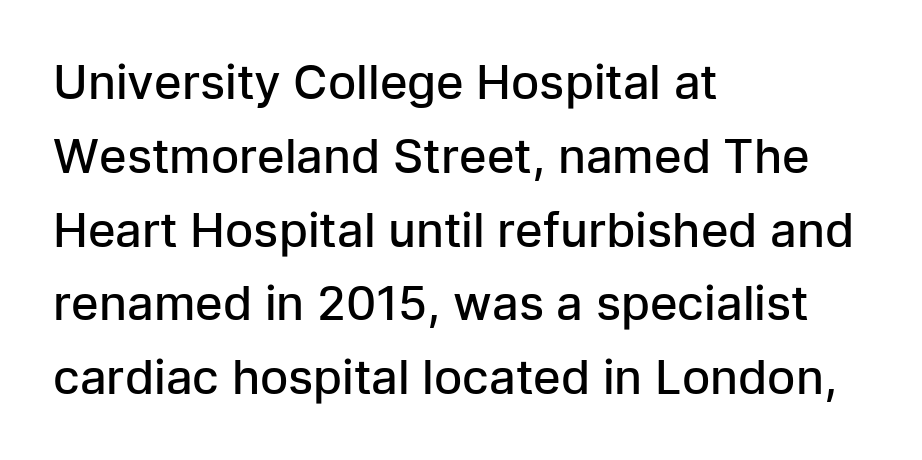
The image shows 47 px semibold sans-serif type, upright; set left-aligned, normal line spacing (1.57x), normal letter spacing, not underlined; low stroke contrast and a medium x-height.
